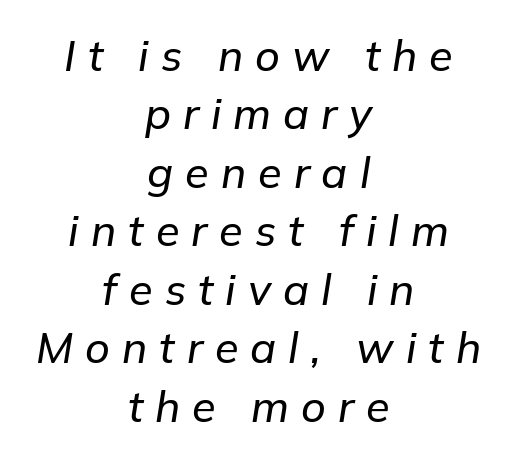
{"italic": "yes", "lean": "right", "slant_degrees": 9, "width": "normal", "stroke_contrast": "low", "x_height": "medium", "monospaced": "no", "underline": "no", "align": "center", "line_spacing": "normal", "line_spacing_ratio": 1.36, "letter_spacing": "wide", "letter_spacing_em": 0.28, "glyph_px": 43}
